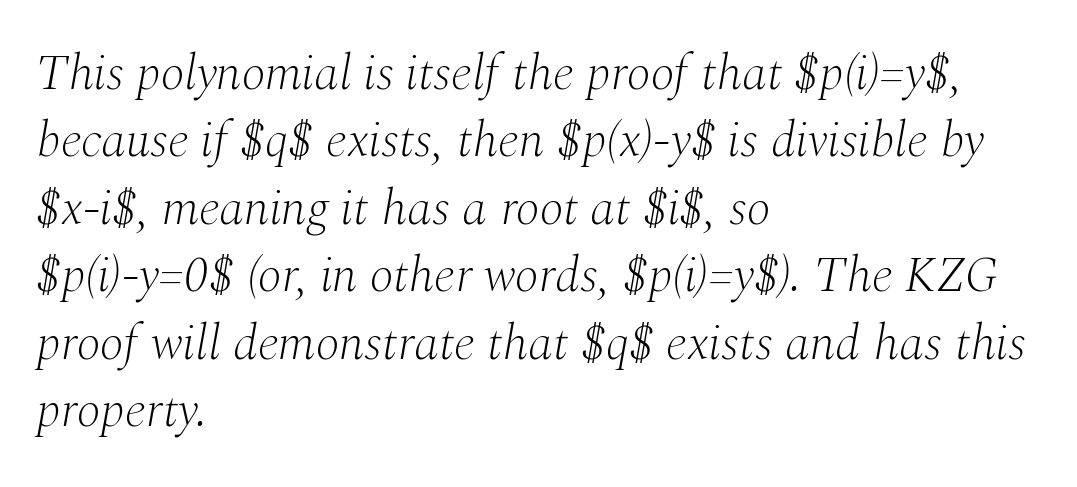
{"serif": "yes", "italic": "yes", "lean": "right", "slant_degrees": 10, "bold": "no", "weight": "light", "width": "normal", "stroke_contrast": "medium", "x_height": "medium", "monospaced": "no", "underline": "no", "align": "left", "line_spacing": "normal", "line_spacing_ratio": 1.35, "letter_spacing": "normal", "letter_spacing_em": 0.0, "glyph_px": 50}
